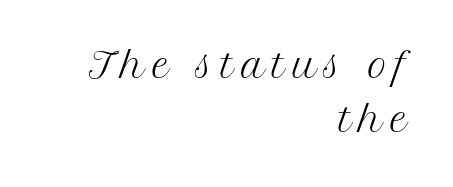
One-word summary of the alignment: right. Note the varied advance widths — an 'i' is clearly narrower than an 'm'. Horizontal bands of white between lines are of average thickness. Is the type heavy? It reads as light-to-regular instead.
